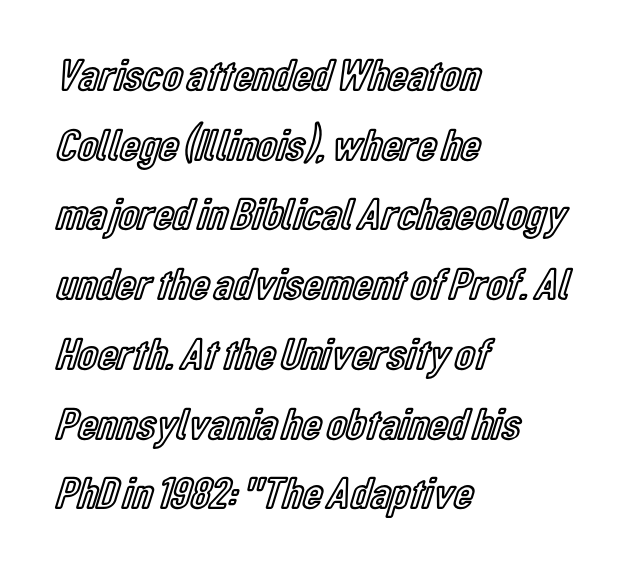
The letters advance in unequal steps, a hallmark of proportional type. These lines stack with their left ends in a neat column. Honestly, the row spacing looks completely unremarkable. Underline: absent.
